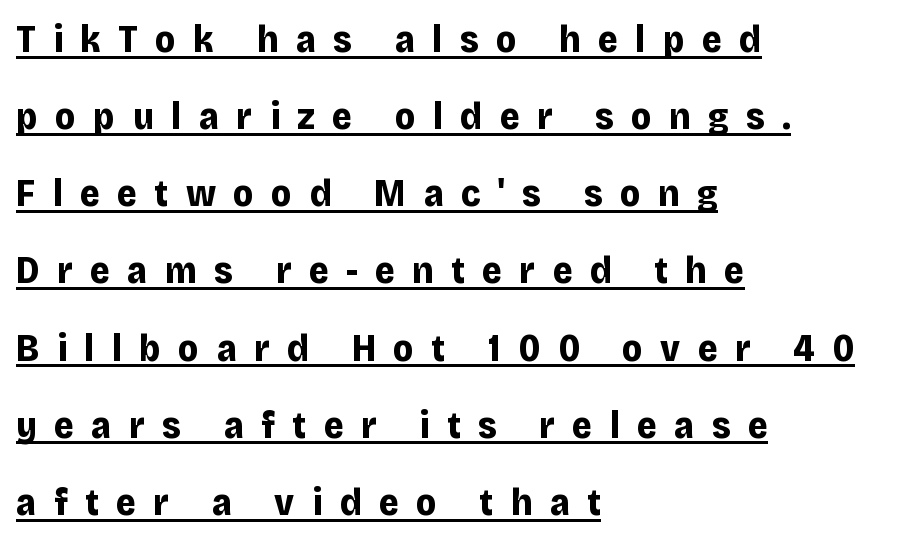
As a designer I'd log this as weight 700, bold. A sans-serif font was chosen for this passage. Posture: upright roman. Proportional: the letters do not fall into vertical columns. One glance says open: line gaps are wider than usual.
